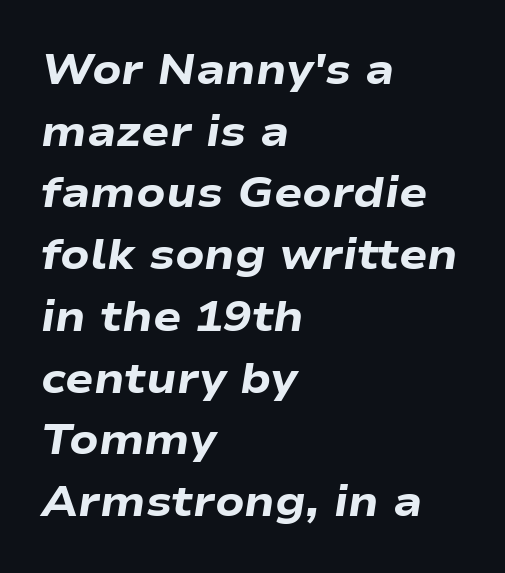
Q: Is the text bold? A: Yes.
Q: Is the text italic (slanted)? A: Yes, it leans right by about 9 degrees.
Q: Is the text underlined? A: No.
Q: How is the paragraph aligned? A: Left-aligned.
Q: Is the spacing between letters normal or unusually wide? A: Normal.
Q: Is the spacing between lines tight, normal or loose? A: Normal.
Q: Width (condensed, normal, or wide)? A: Wide.
Q: Stroke contrast? A: Low.
Q: x-height? A: Medium.
Q: Monospaced? A: No.
